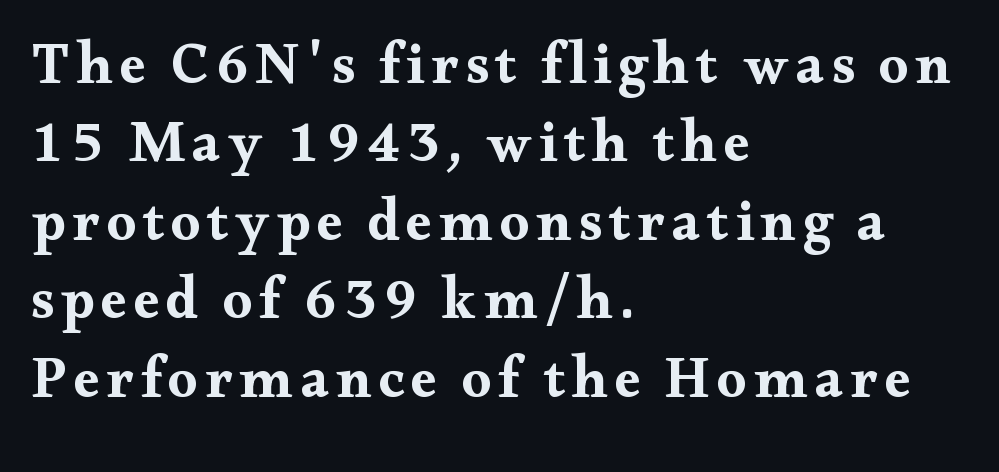
Q: Is the text bold? A: Yes.
Q: Is the text italic (slanted)? A: No, it is upright.
Q: Is the typeface a serif or a sans-serif typeface? A: Serif.
Q: Is the text underlined? A: No.
Q: How is the paragraph aligned? A: Left-aligned.
Q: Is the spacing between lines tight, normal or loose? A: Normal.
Q: Width (condensed, normal, or wide)? A: Wide.
Q: Stroke contrast? A: Medium.
Q: x-height? A: Small.
Q: Monospaced? A: No.
